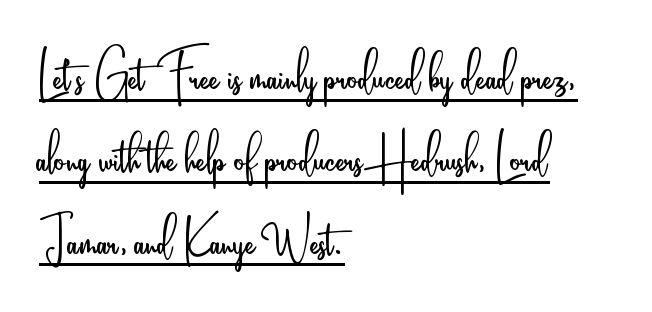
The image shows 68 px light, condensed sans-serif type; set left-aligned, line spacing 1.21x, normal letter spacing, underlined; low stroke contrast and a small x-height.
